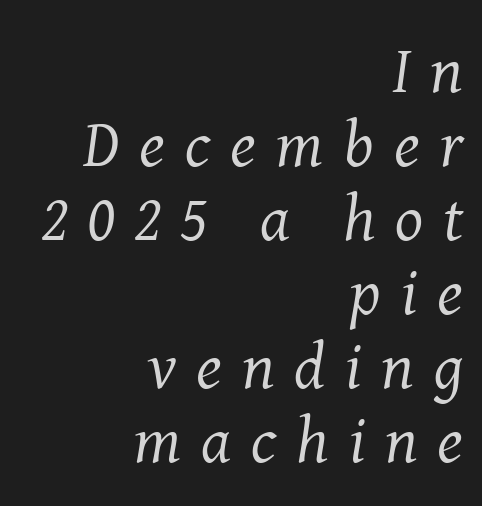
Q: Is the text bold? A: No.
Q: Is the text italic (slanted)? A: Yes, it leans right by about 8 degrees.
Q: Is the typeface a serif or a sans-serif typeface? A: Serif.
Q: Is the text underlined? A: No.
Q: How is the paragraph aligned? A: Right-aligned.
Q: Is the spacing between letters normal or unusually wide? A: Unusually wide.
Q: Is the spacing between lines tight, normal or loose? A: Tight.
Q: Width (condensed, normal, or wide)? A: Normal.
Q: Stroke contrast? A: Medium.
Q: x-height? A: Medium.
Q: Monospaced? A: No.
